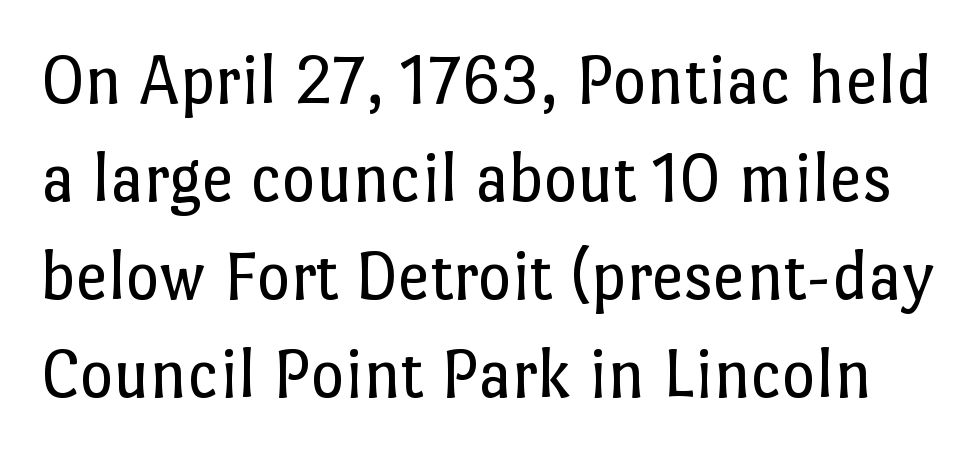
The image shows 72 px regular-weight type, upright; set normal line spacing (1.36x), normal letter spacing, not underlined; low stroke contrast and a medium x-height.
